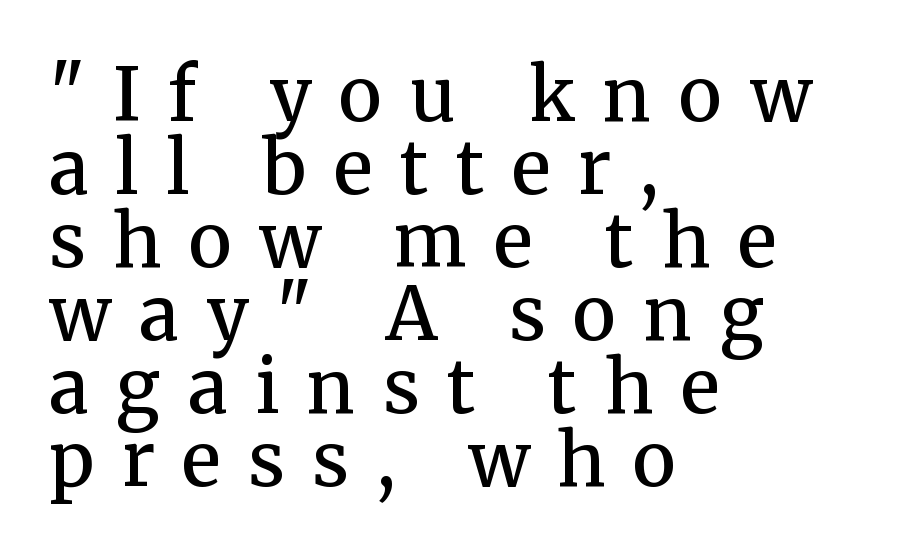
{"serif": "yes", "italic": "no", "bold": "semi", "weight": "semibold", "width": "normal", "stroke_contrast": "medium", "x_height": "medium", "monospaced": "no", "underline": "no", "align": "left", "line_spacing": "tight", "line_spacing_ratio": 1.0, "letter_spacing": "wide", "letter_spacing_em": 0.38, "glyph_px": 73}
